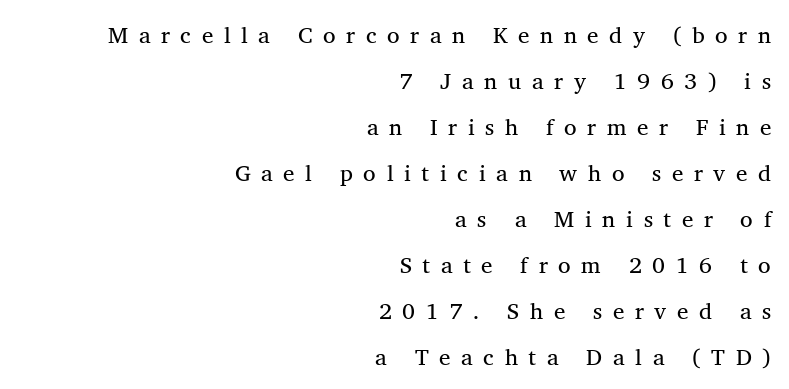
The image shows 23 px text type; set right-aligned, loose line spacing (2.0x), unusually wide letter spacing (+0.46 em), not underlined.
